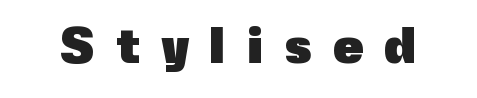
The face used here is rendered with a markedly widened letterfit. A bare baseline throughout the passage. Notice how the stems are strictly vertical — no italics here. Stroke terminals: plain, sans-serif. Looks like regular typesetting: each glyph gets only the width it needs. What weight is shown? A full bold with thick strokes.
